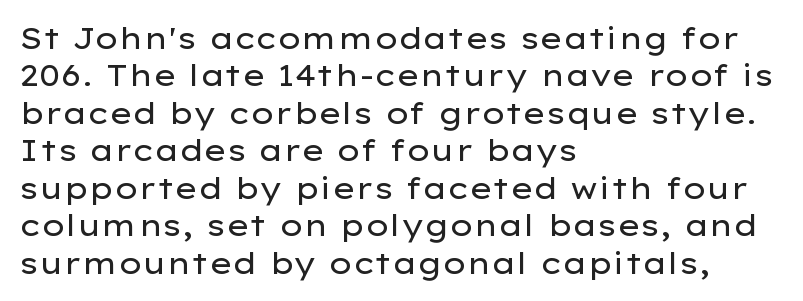
Q: Is the text bold? A: No.
Q: Is the text italic (slanted)? A: No, it is upright.
Q: Is the typeface a serif or a sans-serif typeface? A: Sans-serif.
Q: Is the text underlined? A: No.
Q: How is the paragraph aligned? A: Left-aligned.
Q: Is the spacing between letters normal or unusually wide? A: Normal.
Q: Is the spacing between lines tight, normal or loose? A: Normal.
Q: Width (condensed, normal, or wide)? A: Wide.
Q: Stroke contrast? A: Low.
Q: x-height? A: Medium.
Q: Monospaced? A: No.
